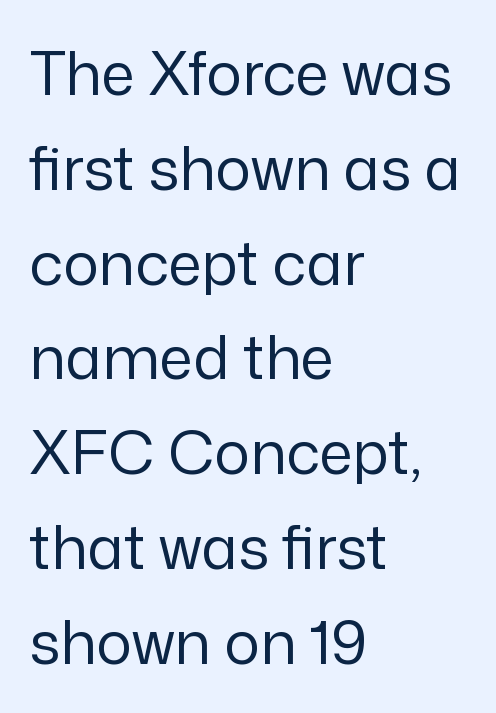
The image shows 60 px regular-weight sans-serif type, upright; set left-aligned, normal line spacing (1.58x), normal letter spacing, not underlined; low stroke contrast and a medium x-height.
